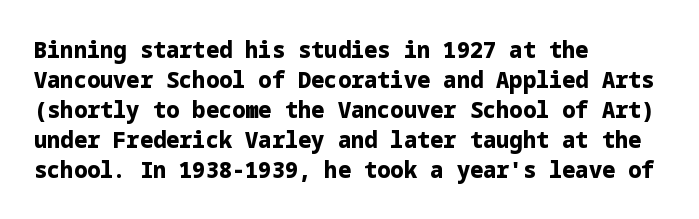
The image shows 22 px bold type, upright; set left-aligned, normal line spacing (1.36x), normal letter spacing, not underlined.
